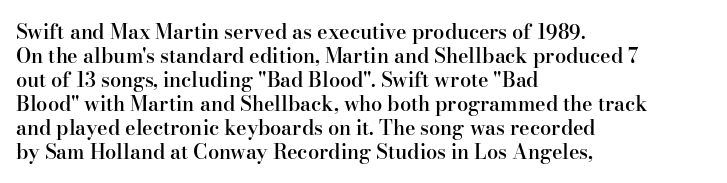
The image shows 20 px text type, upright; set left-aligned, line spacing 1.2x, normal letter spacing, not underlined.
